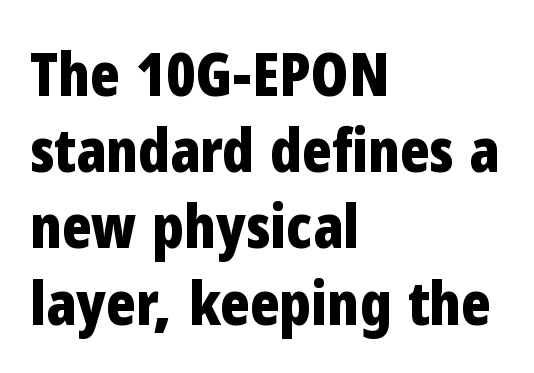
{"serif": "no", "italic": "no", "bold": "yes", "weight": "bold", "width": "condensed", "stroke_contrast": "low", "x_height": "medium", "monospaced": "no", "underline": "no", "align": "left", "line_spacing": "normal", "line_spacing_ratio": 1.25, "letter_spacing": "normal", "letter_spacing_em": 0.0, "glyph_px": 61}
